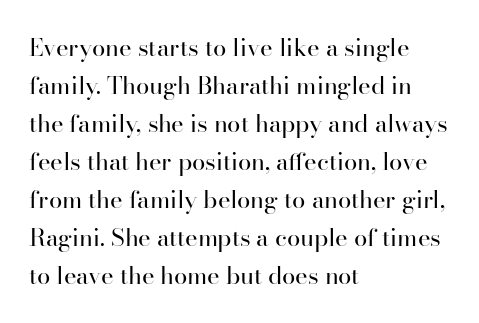
Caption: standard tracking, unaltered. How would I describe the line gaps? Plain and ordinary. Notice how the stems are strictly vertical — no italics here. The typeface has the unassuming heft of standard copy or less. The lines are quadded left.
